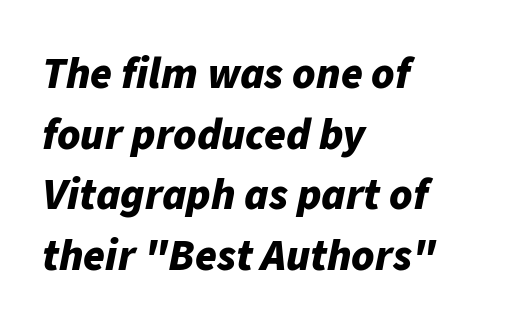
The text block is weighted toward the left margin, trailing off unevenly rightward. Students, this is bold: see how much ink each stroke carries. Observe the lean: these are italic letterforms. Tracking here is standard; glyphs follow each other at the usual distance. Looks like regular typesetting: each glyph gets only the width it needs.
